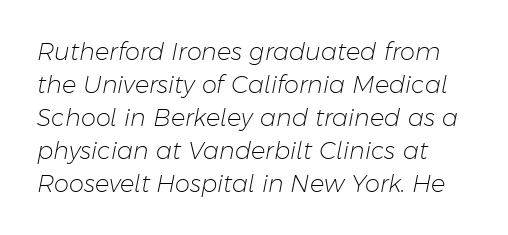
The image shows 24 px text type, italic (leaning right); set normal line spacing (1.37x), normal letter spacing, not underlined.
